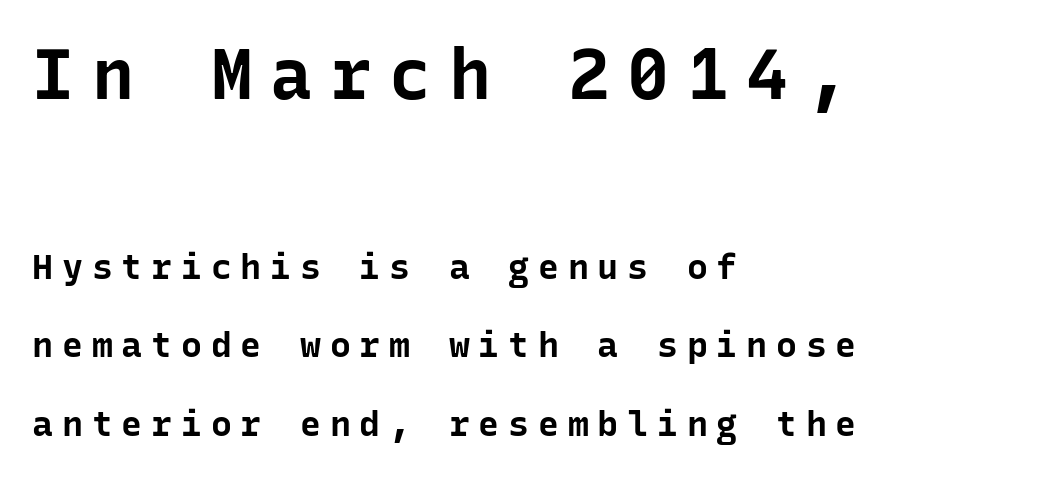
{"serif": "no", "italic": "no", "bold": "yes", "weight": "bold", "width": "normal", "stroke_contrast": "low", "x_height": "medium", "monospaced": "yes", "underline": "no", "align": "left", "line_spacing": "loose", "line_spacing_ratio": 2.24, "letter_spacing": "wide", "letter_spacing_em": 0.25, "larger_block": "first", "size_ratio": 2.0, "glyph_px": 70}
